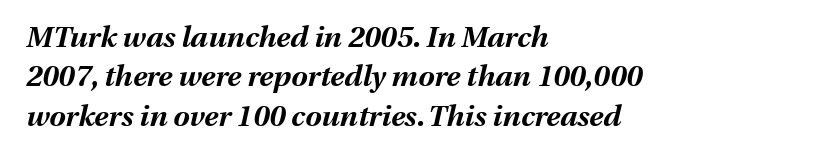
The image shows 29 px bold type, italic (leaning right); set left-aligned, normal line spacing (1.36x), normal letter spacing, not underlined; medium stroke contrast and a medium x-height.
